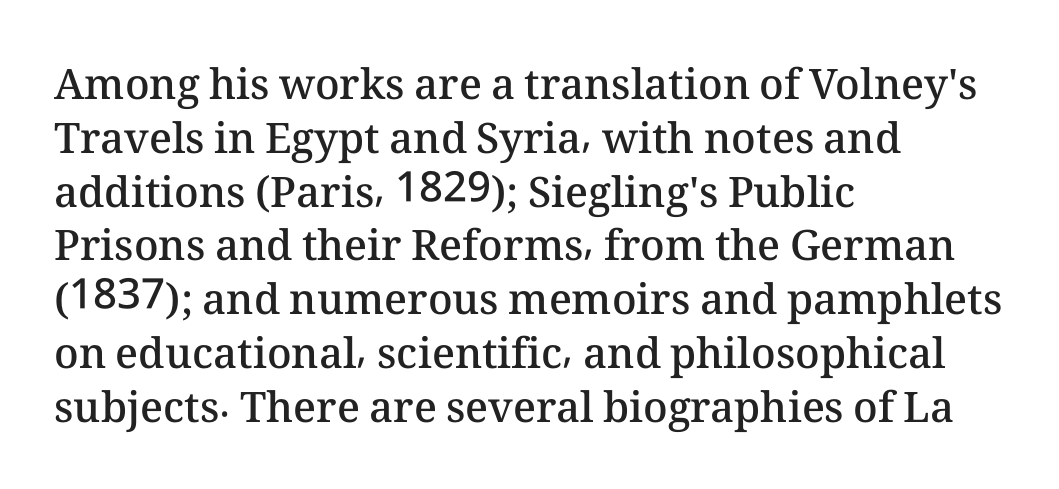
The image shows 42 px semibold type, upright; set left-aligned, normal line spacing (1.28x), normal letter spacing, not underlined; medium stroke contrast and a medium x-height.
